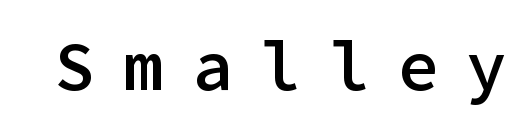
{"serif": "no", "italic": "no", "bold": "semi", "weight": "semibold", "width": "normal", "stroke_contrast": "low", "x_height": "medium", "underline": "no", "letter_spacing": "wide", "letter_spacing_em": 0.41, "glyph_px": 68}
